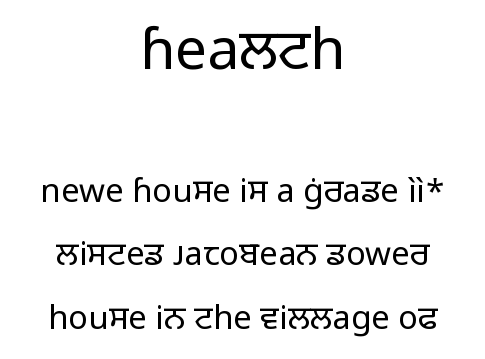
Q: Is the text bold? A: No.
Q: Is the text italic (slanted)? A: No, it is upright.
Q: Is the typeface a serif or a sans-serif typeface? A: Sans-serif.
Q: Is the text underlined? A: No.
Q: How is the paragraph aligned? A: Centered.
Q: Is the spacing between letters normal or unusually wide? A: Normal.
Q: Is the spacing between lines tight, normal or loose? A: Loose.
Q: Which block of text is set in a larger size, the first (top) or the second (bottom)? A: The first (top) one.
Q: Width (condensed, normal, or wide)? A: Normal.
Q: Stroke contrast? A: Low.
Q: x-height? A: Medium.
Q: Monospaced? A: No.
